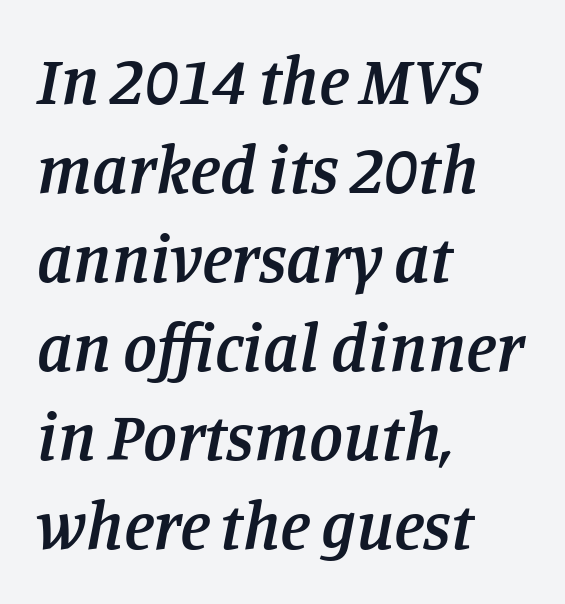
{"serif": "yes", "italic": "yes", "lean": "right", "slant_degrees": 11, "bold": "semi", "weight": "semibold", "width": "normal", "stroke_contrast": "low", "x_height": "large", "monospaced": "no", "underline": "no", "align": "left", "line_spacing": "normal", "line_spacing_ratio": 1.31, "letter_spacing": "normal", "letter_spacing_em": 0.0, "glyph_px": 68}
